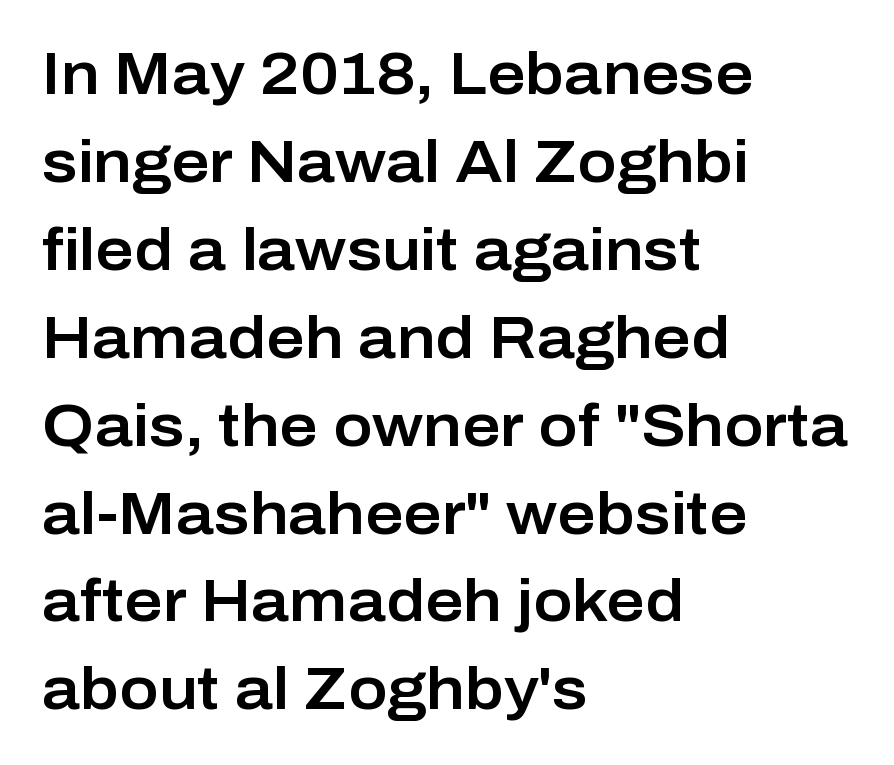
Q: Is the text italic (slanted)? A: No, it is upright.
Q: Is the typeface a serif or a sans-serif typeface? A: Sans-serif.
Q: Is the text underlined? A: No.
Q: How is the paragraph aligned? A: Left-aligned.
Q: Is the spacing between letters normal or unusually wide? A: Normal.
Q: Is the spacing between lines tight, normal or loose? A: Normal.
Q: Width (condensed, normal, or wide)? A: Normal.
Q: Stroke contrast? A: Low.
Q: x-height? A: Medium.
Q: Monospaced? A: No.
